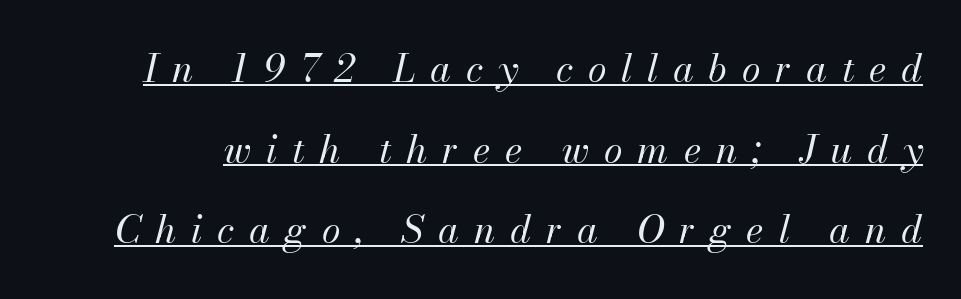
Q: Is the text bold? A: No.
Q: Is the text italic (slanted)? A: Yes, it leans right by about 13 degrees.
Q: Is the text underlined? A: Yes.
Q: Is the spacing between letters normal or unusually wide? A: Unusually wide.
Q: Is the spacing between lines tight, normal or loose? A: Loose.
Q: Width (condensed, normal, or wide)? A: Normal.
Q: Stroke contrast? A: Medium.
Q: x-height? A: Small.
Q: Monospaced? A: No.
